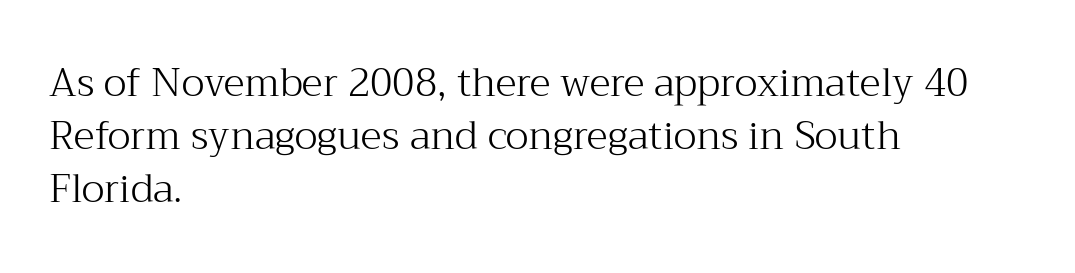
The image shows 39 px light serif type, upright; set left-aligned, normal line spacing (1.36x), normal letter spacing, not underlined; medium stroke contrast and a medium x-height.
